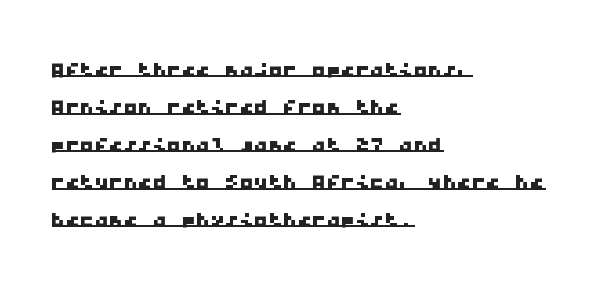
Fixed-width glyphs throughout — classic coding-font behaviour. Notice how the passage keeps a crisp vertical edge on the left only. Horizontal bands of white between lines are of average thickness. These lines keep a tight, regular rhythm from letter to letter.
